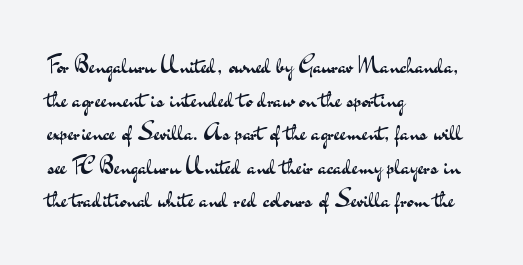
Q: Is the text bold? A: No.
Q: Is the text italic (slanted)? A: Yes.
Q: Is the text underlined? A: No.
Q: How is the paragraph aligned? A: Left-aligned.
Q: Is the spacing between letters normal or unusually wide? A: Normal.
Q: Is the spacing between lines tight, normal or loose? A: Normal.
